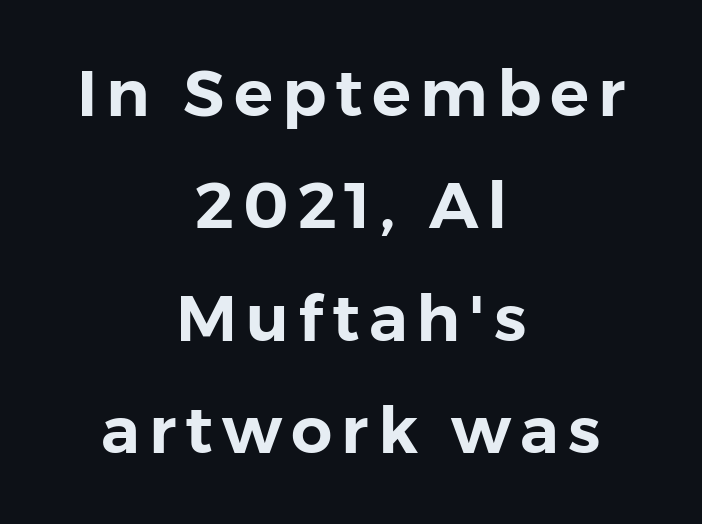
Q: Is the text italic (slanted)? A: No, it is upright.
Q: Is the typeface a serif or a sans-serif typeface? A: Sans-serif.
Q: Is the text underlined? A: No.
Q: How is the paragraph aligned? A: Centered.
Q: Width (condensed, normal, or wide)? A: Normal.
Q: Stroke contrast? A: Low.
Q: x-height? A: Medium.
Q: Monospaced? A: No.
